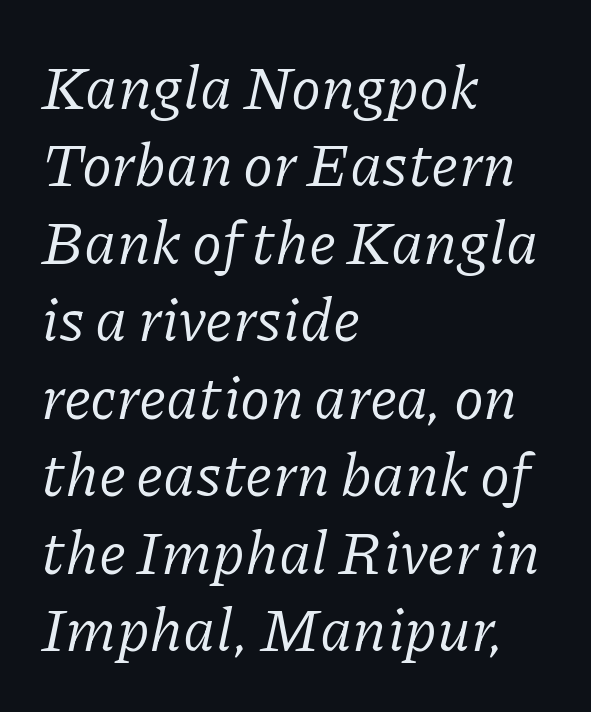
The image shows 61 px regular-weight serif type, italic (leaning right); set left-aligned, normal line spacing (1.27x), normal letter spacing, not underlined; low stroke contrast and a medium x-height.
